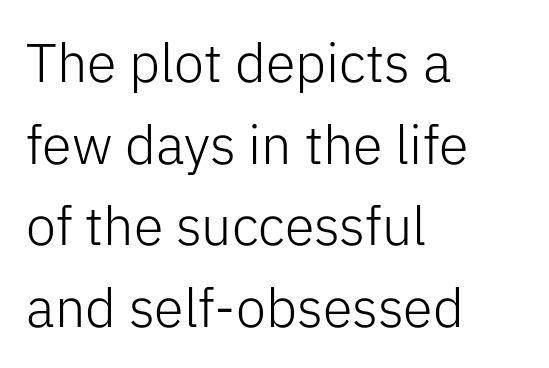
{"serif": "no", "italic": "no", "bold": "no", "weight": "light", "width": "normal", "stroke_contrast": "low", "x_height": "medium", "monospaced": "no", "underline": "no", "align": "left", "line_spacing": "normal", "line_spacing_ratio": 1.51, "letter_spacing": "normal", "letter_spacing_em": 0.0, "glyph_px": 54}
